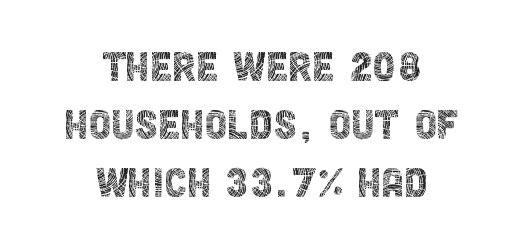
Q: Is the text bold? A: No.
Q: Is the text italic (slanted)? A: No, it is upright.
Q: Is the typeface a serif or a sans-serif typeface? A: Sans-serif.
Q: Is the text underlined? A: No.
Q: How is the paragraph aligned? A: Centered.
Q: Is the spacing between letters normal or unusually wide? A: Normal.
Q: Is the spacing between lines tight, normal or loose? A: Tight.
Q: Width (condensed, normal, or wide)? A: Condensed.
Q: x-height? A: Large.
Q: Monospaced? A: No.
